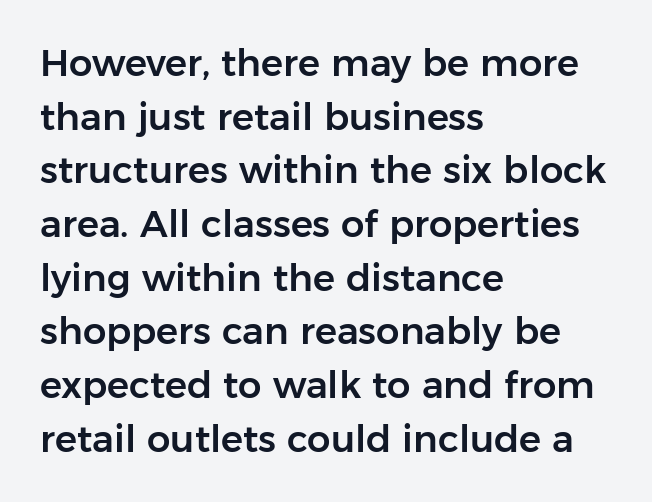
{"serif": "no", "italic": "no", "width": "normal", "stroke_contrast": "low", "x_height": "medium", "monospaced": "no", "underline": "no", "align": "left", "line_spacing": "normal", "line_spacing_ratio": 1.45, "letter_spacing": "normal", "letter_spacing_em": 0.0, "glyph_px": 37}
